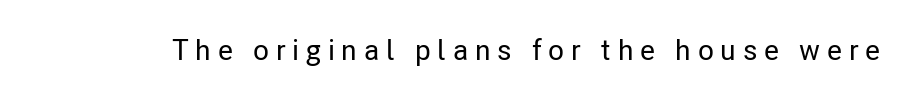
Q: Is the text italic (slanted)? A: No, it is upright.
Q: Is the typeface a serif or a sans-serif typeface? A: Sans-serif.
Q: Is the text underlined? A: No.
Q: Is the spacing between letters normal or unusually wide? A: Unusually wide.
Q: Width (condensed, normal, or wide)? A: Condensed.
Q: Stroke contrast? A: Low.
Q: x-height? A: Medium.
Q: Monospaced? A: No.
